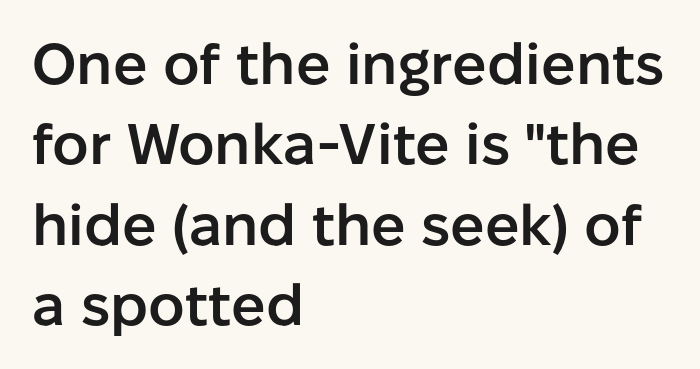
Decoration check: the copy has no underline. Classification — sans serif. The passage shown is semibold, sitting just below true bold. Varying glyph widths throughout — classic text-font behaviour. Notice how the stems are strictly vertical — no italics here.
